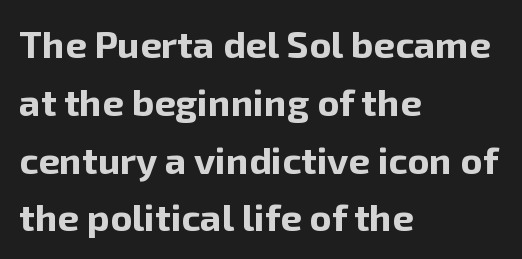
Alignment: flush left. Rule under the text: the space is simply empty. In terms of weight, the rendering is a true, heavy bold. Character widths vary here, with narrow letters taking less room than wide ones. Quick note: interline space is typical. Is there any slant? The stems are plumb.
